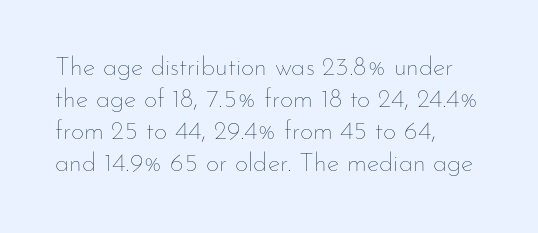
{"italic": "no", "bold": "no", "underline": "no", "align": "left", "line_spacing_ratio": 1.23, "letter_spacing": "normal", "letter_spacing_em": 0.0, "glyph_px": 26}
